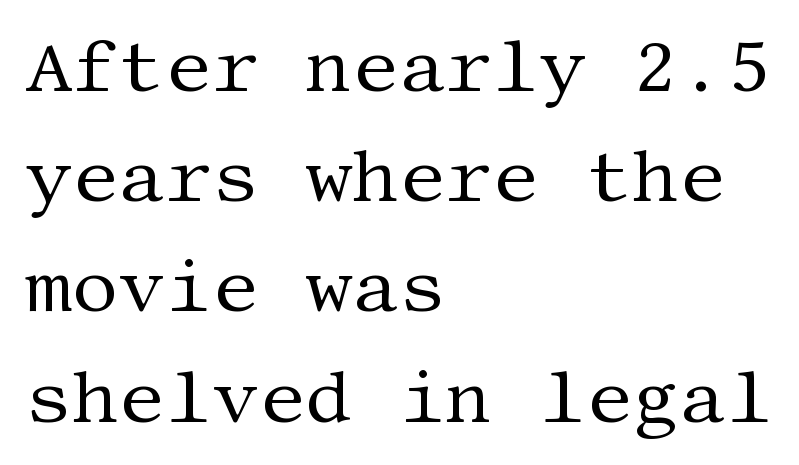
{"serif": "yes", "italic": "no", "bold": "no", "weight": "regular", "width": "normal", "stroke_contrast": "medium", "x_height": "large", "underline": "no", "align": "left", "line_spacing": "normal", "line_spacing_ratio": 1.51, "letter_spacing": "normal", "letter_spacing_em": 0.0, "glyph_px": 73}
